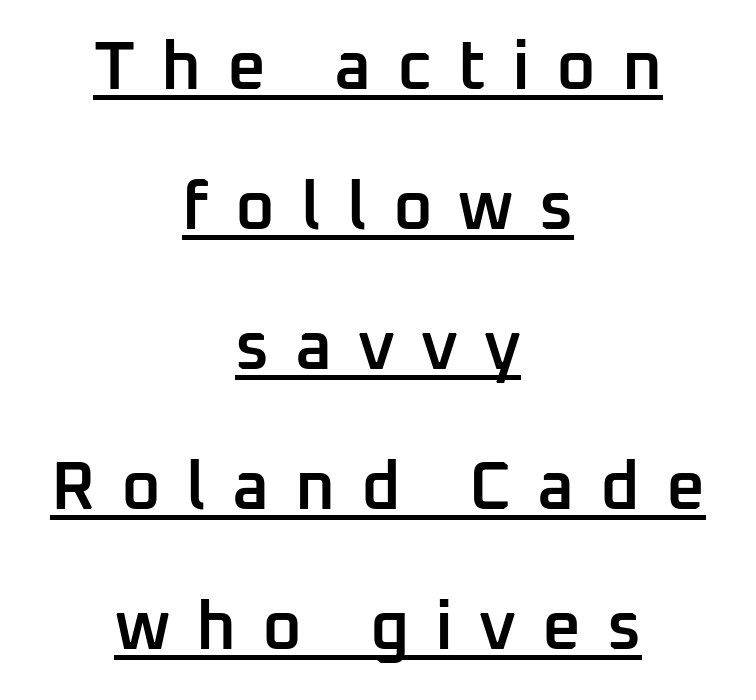
{"serif": "no", "italic": "no", "bold": "semi", "weight": "semibold", "width": "normal", "stroke_contrast": "low", "x_height": "medium", "monospaced": "no", "underline": "yes", "align": "center", "line_spacing": "loose", "line_spacing_ratio": 2.06, "letter_spacing": "wide", "letter_spacing_em": 0.38, "glyph_px": 68}
